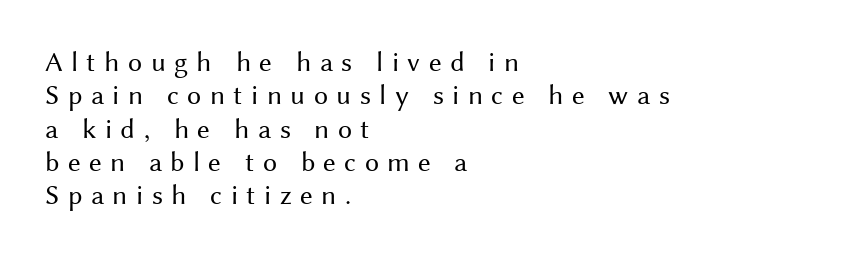
{"serif": "no", "italic": "no", "bold": "no", "weight": "regular", "width": "normal", "stroke_contrast": "medium", "x_height": "medium", "monospaced": "no", "underline": "no", "align": "left", "line_spacing_ratio": 1.19, "letter_spacing": "wide", "letter_spacing_em": 0.3, "glyph_px": 28}
